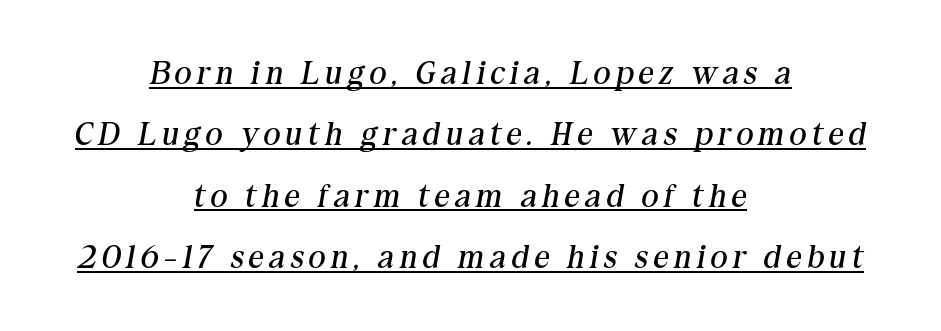
No letter is thick-stroked: the sample isn't bold. Leftover space on each line is divided equally before and after the words. Serifs: yes, visible at the terminals of the letterforms. Underlined type. Think of a printed novel: that variable character pitch is what you see here. Notice how the stems are inclined rather than vertical — that's the hallmark of italics.
